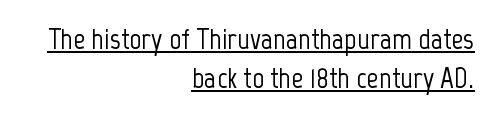
The image shows 30 px condensed sans-serif type, upright; set right-aligned, normal line spacing (1.29x), normal letter spacing, underlined; low stroke contrast and a medium x-height.
